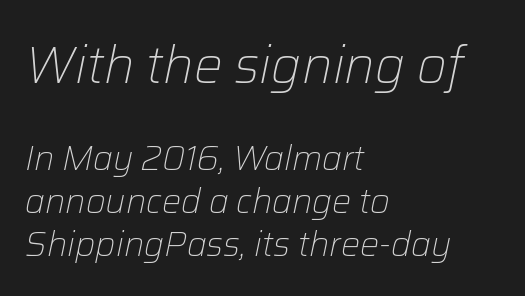
Q: Is the text bold? A: No.
Q: Is the text italic (slanted)? A: Yes, it leans right by about 12 degrees.
Q: Is the text underlined? A: No.
Q: How is the paragraph aligned? A: Left-aligned.
Q: Is the spacing between letters normal or unusually wide? A: Normal.
Q: Is the spacing between lines tight, normal or loose? A: Normal.
Q: Which block of text is set in a larger size, the first (top) or the second (bottom)? A: The first (top) one.
Q: Width (condensed, normal, or wide)? A: Normal.
Q: Stroke contrast? A: Low.
Q: x-height? A: Medium.
Q: Monospaced? A: No.
